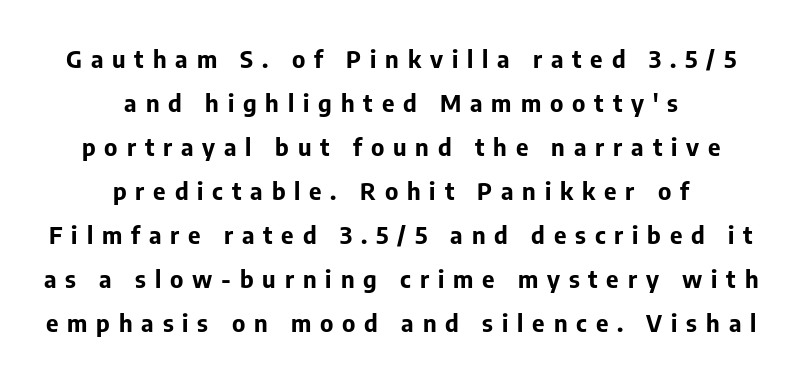
The image shows 24 px bold type, upright; set centered, line spacing 1.83x, unusually wide letter spacing (+0.37 em), not underlined.
